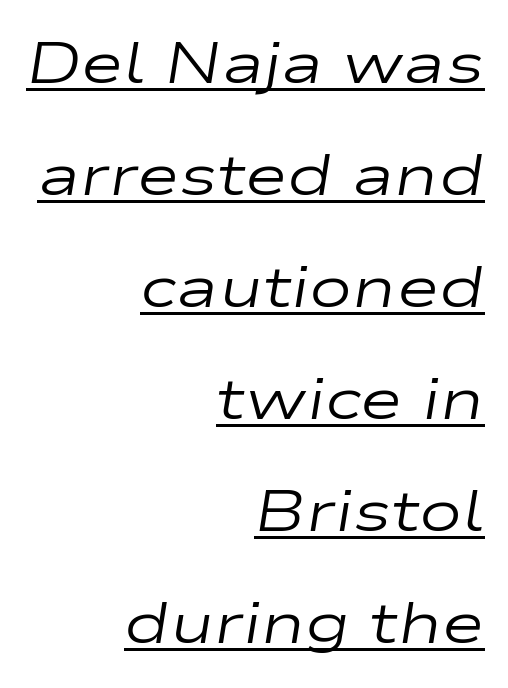
The image shows 58 px regular-weight, wide type, italic (leaning right); set right-aligned, loose line spacing (1.93x), normal letter spacing, underlined; low stroke contrast and a medium x-height.
